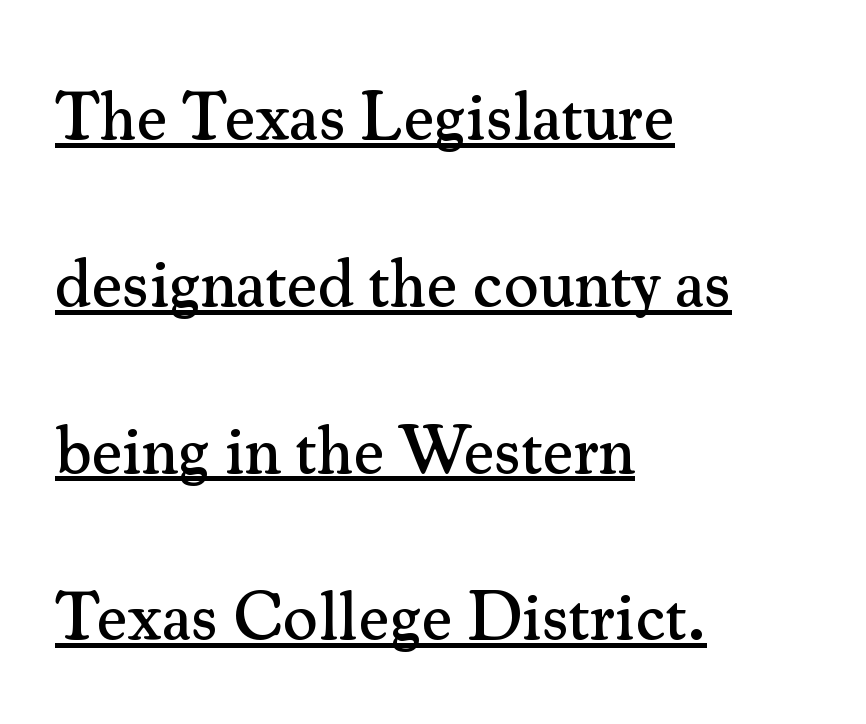
Q: Is the text italic (slanted)? A: No, it is upright.
Q: Is the typeface a serif or a sans-serif typeface? A: Serif.
Q: Is the text underlined? A: Yes.
Q: How is the paragraph aligned? A: Left-aligned.
Q: Is the spacing between letters normal or unusually wide? A: Normal.
Q: Is the spacing between lines tight, normal or loose? A: Loose.
Q: Width (condensed, normal, or wide)? A: Normal.
Q: Stroke contrast? A: Medium.
Q: x-height? A: Small.
Q: Monospaced? A: No.
